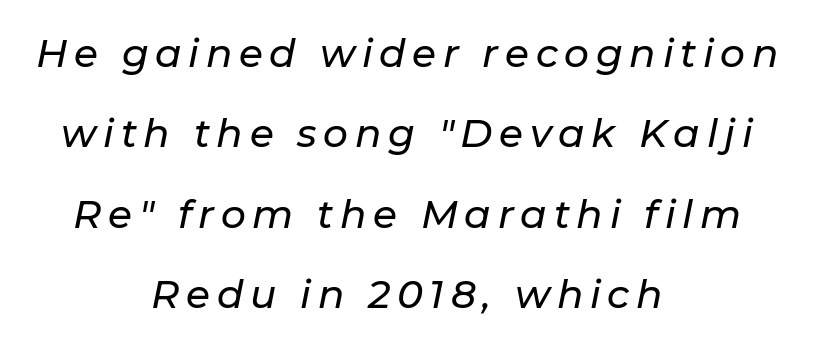
A typesetter would call this leading open, well beyond the default. Looks like regular typesetting: each glyph gets only the width it needs. If you folded the block vertically in half, each line would mirror itself in length. The space beneath each line is pristine and unruled. Tall strokes in this sample are angled rather than plumb.
